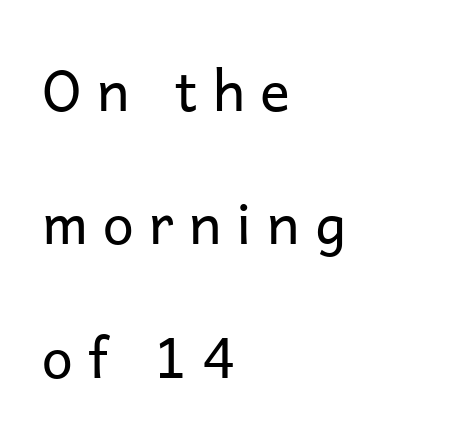
{"serif": "no", "italic": "no", "bold": "no", "weight": "regular", "width": "normal", "stroke_contrast": "low", "x_height": "medium", "monospaced": "no", "underline": "no", "align": "left", "line_spacing": "loose", "line_spacing_ratio": 2.38, "letter_spacing": "wide", "letter_spacing_em": 0.27, "glyph_px": 56}
